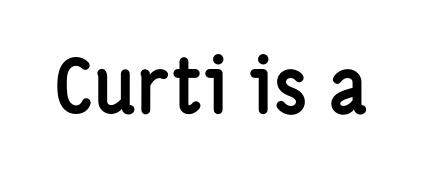
{"serif": "no", "italic": "no", "bold": "yes", "weight": "semibold", "width": "condensed", "stroke_contrast": "low", "x_height": "medium", "monospaced": "no", "underline": "no", "letter_spacing": "normal", "letter_spacing_em": 0.0, "glyph_px": 74}
